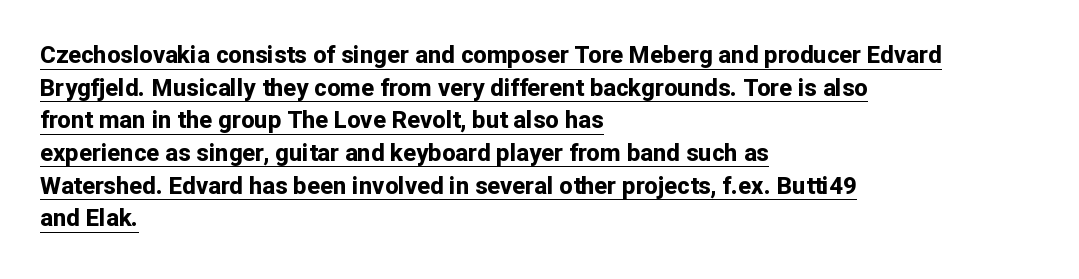
Q: Is the text bold? A: Yes.
Q: Is the text italic (slanted)? A: No, it is upright.
Q: Is the text underlined? A: Yes.
Q: How is the paragraph aligned? A: Left-aligned.
Q: Is the spacing between letters normal or unusually wide? A: Normal.
Q: Is the spacing between lines tight, normal or loose? A: Normal.
